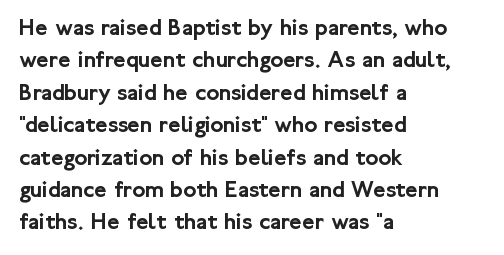
Q: Is the text italic (slanted)? A: No, it is upright.
Q: Is the text underlined? A: No.
Q: How is the paragraph aligned? A: Left-aligned.
Q: Is the spacing between letters normal or unusually wide? A: Normal.
Q: Is the spacing between lines tight, normal or loose? A: Normal.
